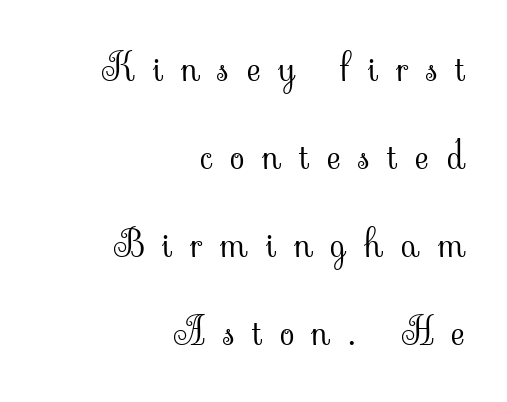
{"serif": "yes", "italic": "no", "bold": "no", "weight": "light", "width": "normal", "stroke_contrast": "low", "x_height": "small", "monospaced": "no", "underline": "no", "align": "right", "line_spacing": "loose", "line_spacing_ratio": 2.32, "letter_spacing": "wide", "letter_spacing_em": 0.47, "glyph_px": 38}
